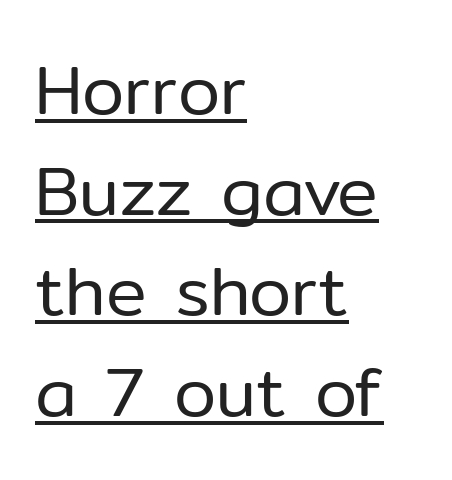
{"serif": "no", "italic": "no", "bold": "no", "weight": "regular", "width": "normal", "stroke_contrast": "low", "x_height": "medium", "monospaced": "no", "underline": "yes", "align": "left", "line_spacing": "normal", "line_spacing_ratio": 1.48, "letter_spacing": "normal", "letter_spacing_em": 0.0, "glyph_px": 68}
